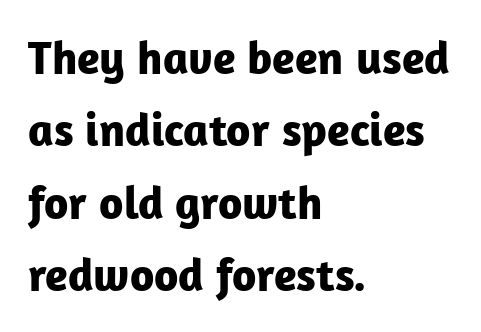
The image shows 47 px bold sans-serif type, upright; set left-aligned, normal line spacing (1.54x), normal letter spacing, not underlined; low stroke contrast and a medium x-height.
